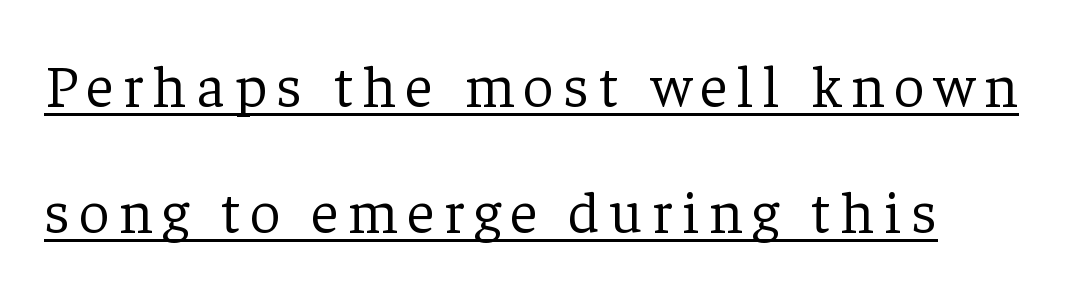
The lettering holds an erect, upright posture throughout. If you measured baseline to baseline, you'd find a long distance. Looks like regular typesetting: each glyph gets only the width it needs. The weight tops out at a normal text grade. Each letter's strokes conclude with small projecting serifs.
